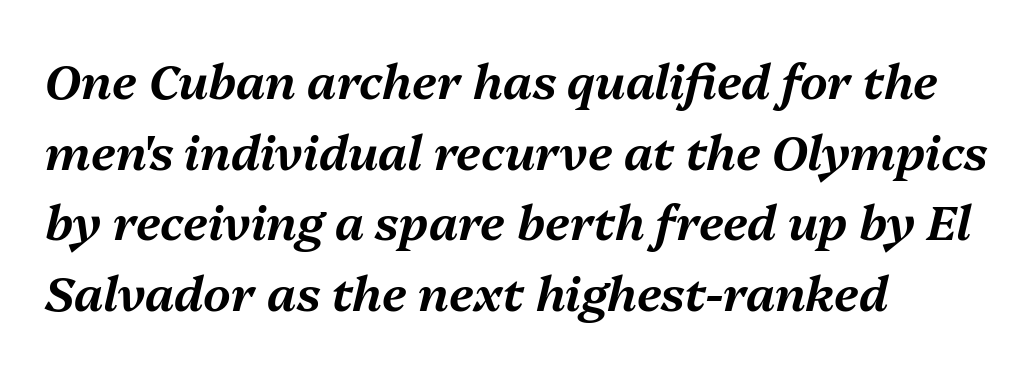
The image shows 48 px text type, italic (leaning right); set left-aligned, normal line spacing (1.47x), normal letter spacing, not underlined; medium stroke contrast and a medium x-height.
